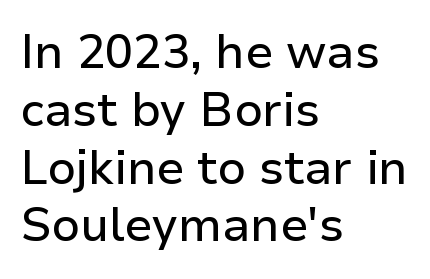
These lines are rendered in a variable-pitch font. The baseline area is clear. These lines are set flush left with a ragged right edge. No italicization has been applied; the sample stays upright.
